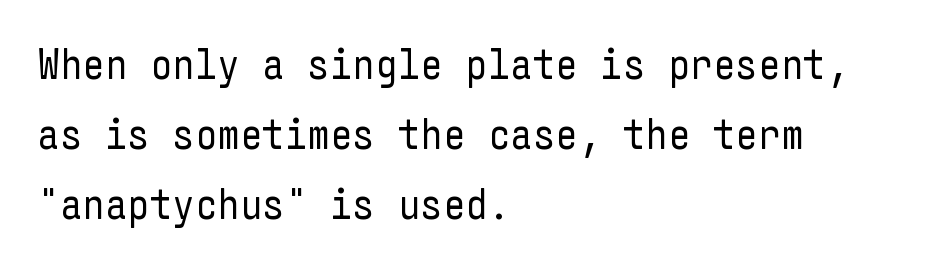
Does the lettering tilt? It doesn't — this is upright. Serifs: no, the terminals of the letterforms are clean. The words here are not underlined. Weight: not bold — regular or lighter. Line beginnings align vertically; line endings do not. Words appear dense and cohesive because spacing is normal.
